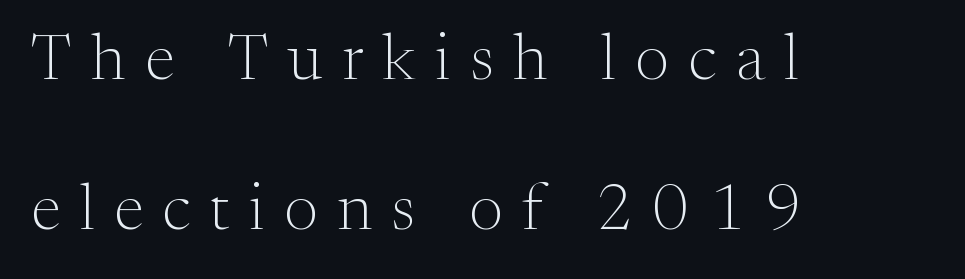
Q: Is the text bold? A: No.
Q: Is the text italic (slanted)? A: No, it is upright.
Q: Is the typeface a serif or a sans-serif typeface? A: Serif.
Q: Is the text underlined? A: No.
Q: How is the paragraph aligned? A: Left-aligned.
Q: Is the spacing between letters normal or unusually wide? A: Unusually wide.
Q: Is the spacing between lines tight, normal or loose? A: Loose.
Q: Width (condensed, normal, or wide)? A: Normal.
Q: Stroke contrast? A: Medium.
Q: x-height? A: Medium.
Q: Monospaced? A: No.
